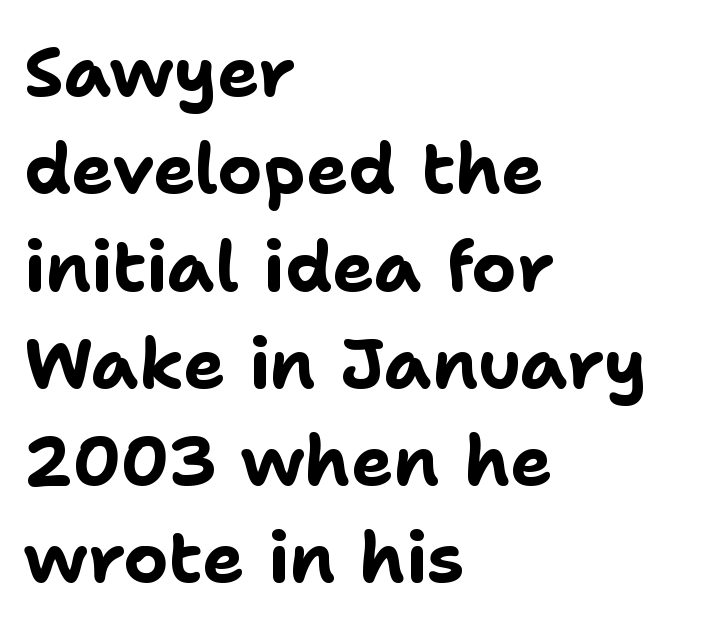
{"serif": "no", "italic": "no", "bold": "yes", "weight": "bold", "width": "normal", "stroke_contrast": "low", "x_height": "medium", "monospaced": "no", "underline": "no", "align": "left", "line_spacing": "normal", "line_spacing_ratio": 1.39, "letter_spacing": "normal", "letter_spacing_em": 0.0, "glyph_px": 70}
